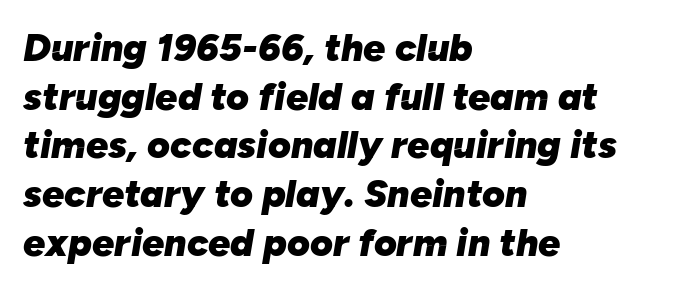
Q: Is the text bold? A: Yes.
Q: Is the text italic (slanted)? A: Yes, it leans right by about 10 degrees.
Q: Is the text underlined? A: No.
Q: How is the paragraph aligned? A: Left-aligned.
Q: Is the spacing between letters normal or unusually wide? A: Normal.
Q: Is the spacing between lines tight, normal or loose? A: Normal.
Q: Width (condensed, normal, or wide)? A: Normal.
Q: Stroke contrast? A: Low.
Q: x-height? A: Medium.
Q: Monospaced? A: No.
